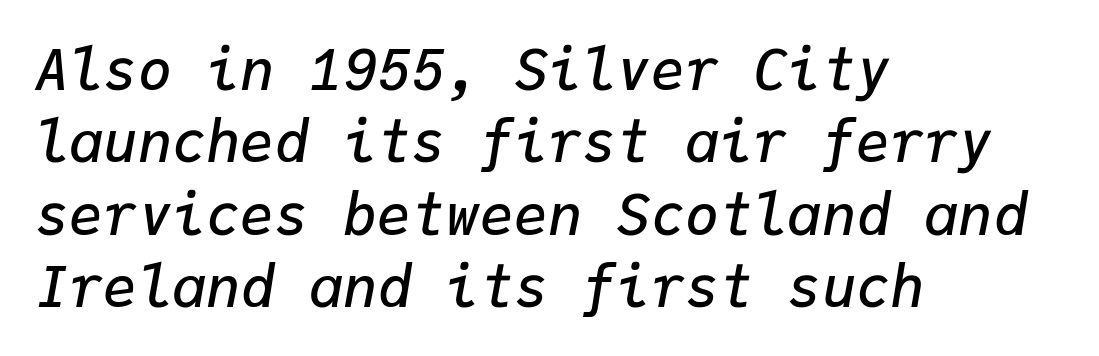
Q: Is the text bold? A: Semi-bold.
Q: Is the text italic (slanted)? A: Yes, it leans right by about 9 degrees.
Q: Is the text underlined? A: No.
Q: How is the paragraph aligned? A: Left-aligned.
Q: Is the spacing between letters normal or unusually wide? A: Normal.
Q: Is the spacing between lines tight, normal or loose? A: Normal.
Q: Width (condensed, normal, or wide)? A: Normal.
Q: Stroke contrast? A: Low.
Q: x-height? A: Medium.
Q: Monospaced? A: Yes.
